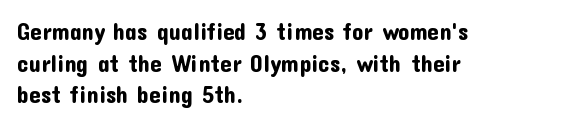
{"italic": "no", "underline": "no", "align": "left", "line_spacing": "normal", "line_spacing_ratio": 1.37, "letter_spacing": "normal", "letter_spacing_em": 0.0, "glyph_px": 23}
